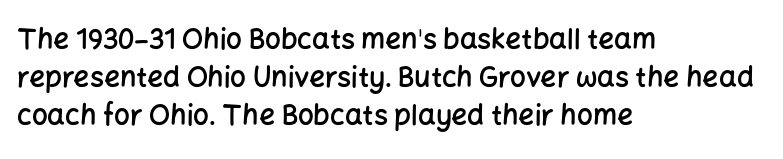
{"serif": "no", "italic": "no", "bold": "semi", "weight": "semibold", "width": "normal", "stroke_contrast": "low", "x_height": "medium", "monospaced": "no", "underline": "no", "align": "left", "line_spacing": "normal", "line_spacing_ratio": 1.36, "letter_spacing": "normal", "letter_spacing_em": 0.0, "glyph_px": 28}
